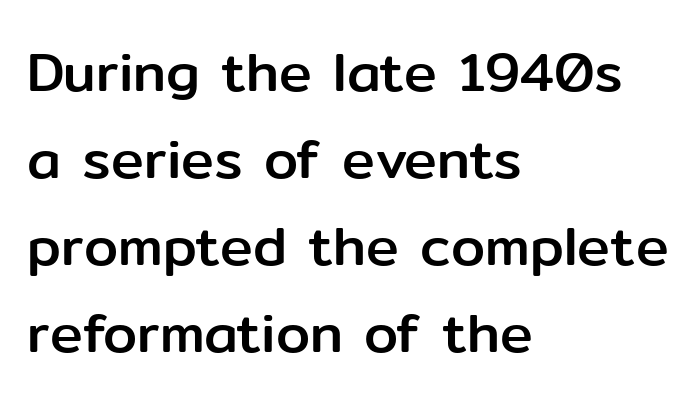
The line texture is even and compact thanks to regular tracking. Nope, not italic — everything's standing straight. What's the leading like? Ordinary, nothing unusual. A bare baseline throughout the passage.
